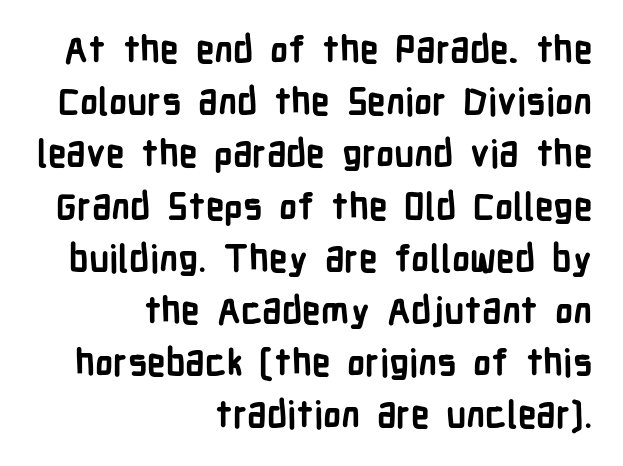
Q: Is the text bold? A: Yes.
Q: Is the text italic (slanted)? A: No, it is upright.
Q: Is the typeface a serif or a sans-serif typeface? A: Sans-serif.
Q: Is the text underlined? A: No.
Q: How is the paragraph aligned? A: Right-aligned.
Q: Is the spacing between letters normal or unusually wide? A: Normal.
Q: Is the spacing between lines tight, normal or loose? A: Normal.
Q: Width (condensed, normal, or wide)? A: Condensed.
Q: Stroke contrast? A: Low.
Q: x-height? A: Medium.
Q: Monospaced? A: No.
